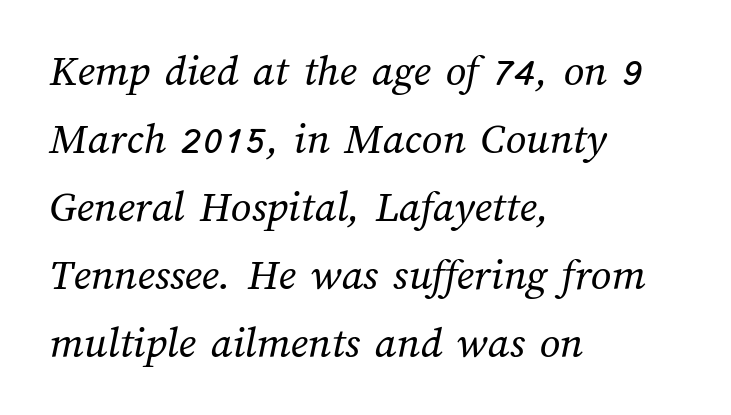
Q: Is the text bold? A: No.
Q: Is the text underlined? A: No.
Q: How is the paragraph aligned? A: Left-aligned.
Q: Is the spacing between letters normal or unusually wide? A: Normal.
Q: Is the spacing between lines tight, normal or loose? A: Normal.
Q: Width (condensed, normal, or wide)? A: Normal.
Q: Stroke contrast? A: Medium.
Q: x-height? A: Medium.
Q: Monospaced? A: No.
